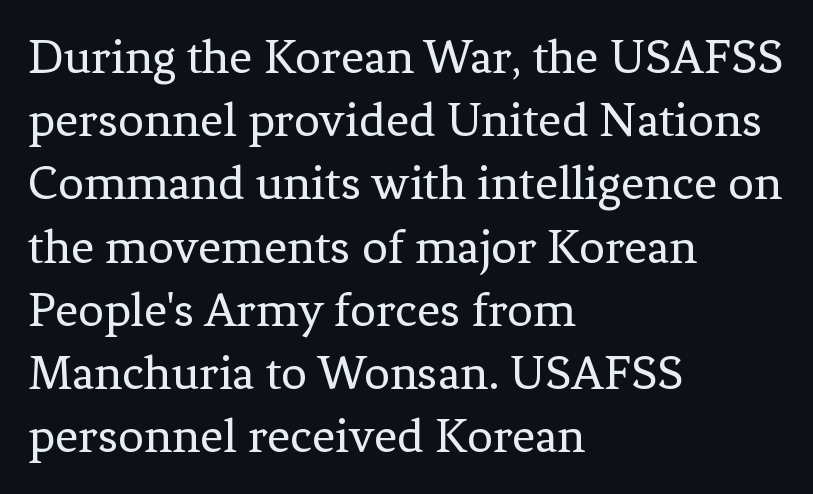
{"serif": "yes", "italic": "no", "bold": "no", "weight": "regular", "width": "normal", "stroke_contrast": "low", "x_height": "medium", "monospaced": "no", "underline": "no", "align": "left", "line_spacing_ratio": 1.24, "letter_spacing": "normal", "letter_spacing_em": 0.0, "glyph_px": 51}
